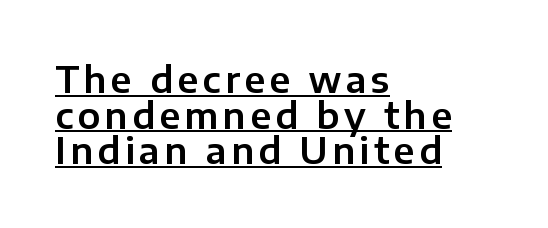
Q: Is the text italic (slanted)? A: No, it is upright.
Q: Is the typeface a serif or a sans-serif typeface? A: Sans-serif.
Q: Is the text underlined? A: Yes.
Q: How is the paragraph aligned? A: Left-aligned.
Q: Is the spacing between lines tight, normal or loose? A: Tight.
Q: Width (condensed, normal, or wide)? A: Normal.
Q: Stroke contrast? A: Low.
Q: x-height? A: Medium.
Q: Monospaced? A: No.
